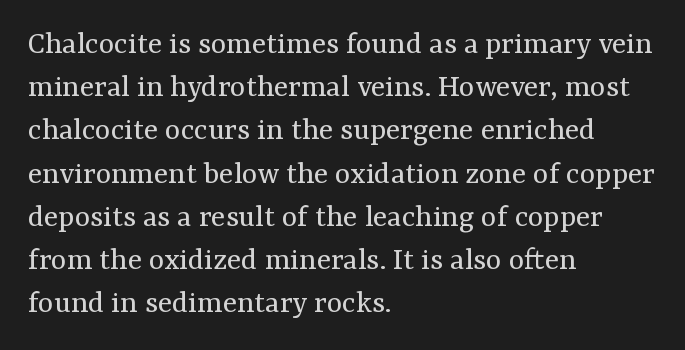
Only glyphs here, with clear space below each row. Each line starts at the same left margin while the right side varies. Stroke thickness stays within the range of a standard reading face or lighter. The rendering uses natural spacing where letterforms have individual widths. Default kerning and tracking; the words read as compact shapes.
